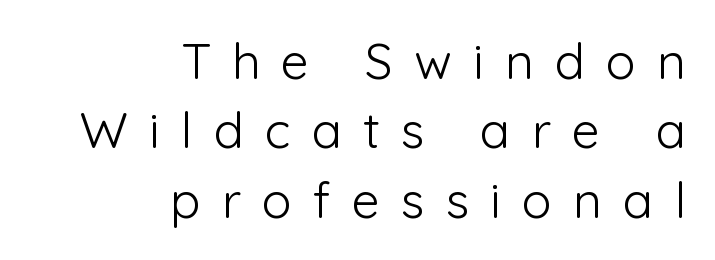
Q: Is the text bold? A: No.
Q: Is the text italic (slanted)? A: No, it is upright.
Q: Is the typeface a serif or a sans-serif typeface? A: Sans-serif.
Q: Is the text underlined? A: No.
Q: How is the paragraph aligned? A: Right-aligned.
Q: Is the spacing between letters normal or unusually wide? A: Unusually wide.
Q: Is the spacing between lines tight, normal or loose? A: Normal.
Q: Width (condensed, normal, or wide)? A: Normal.
Q: Stroke contrast? A: Low.
Q: x-height? A: Medium.
Q: Monospaced? A: No.
